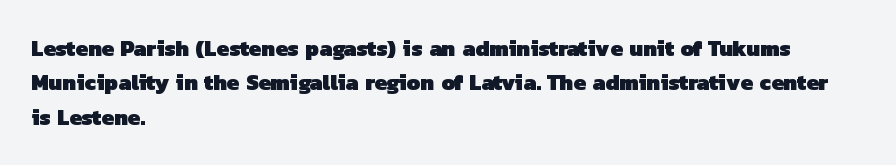
{"bold": "yes", "underline": "no", "align": "left", "line_spacing": "normal", "line_spacing_ratio": 1.56, "letter_spacing": "normal", "letter_spacing_em": 0.0, "glyph_px": 22}
